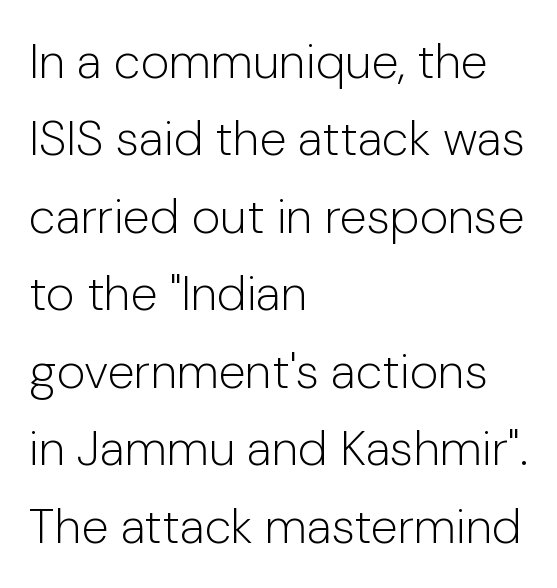
{"serif": "no", "italic": "no", "bold": "no", "weight": "light", "width": "normal", "stroke_contrast": "low", "x_height": "medium", "monospaced": "no", "underline": "no", "align": "left", "line_spacing": "normal", "line_spacing_ratio": 1.58, "letter_spacing": "normal", "letter_spacing_em": 0.0, "glyph_px": 49}
